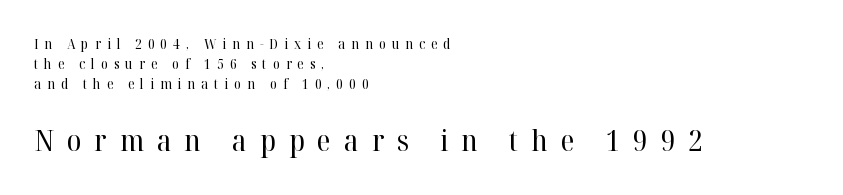
The image shows 30 px regular-weight serif type, upright; set left-aligned, normal line spacing (1.43x), unusually wide letter spacing (+0.43 em), not underlined; the second (bottom) block is 2.14x larger; high stroke contrast and a medium x-height.
